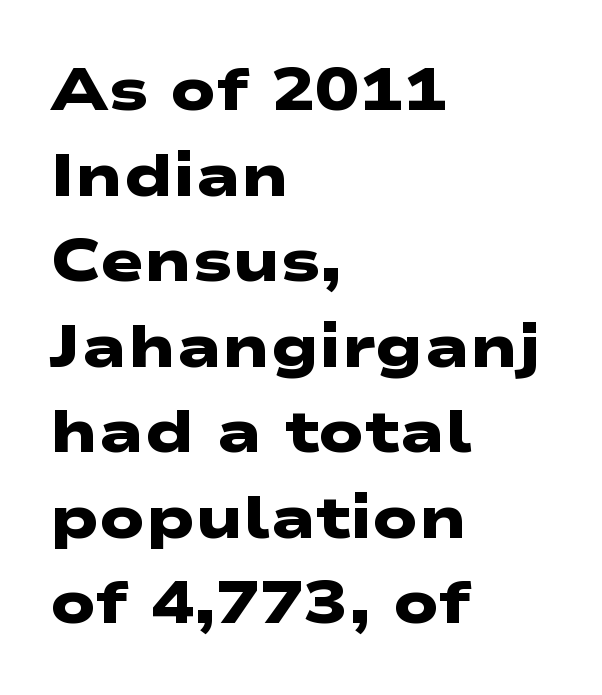
The image shows 59 px heavy, wide sans-serif type; set left-aligned, normal line spacing (1.45x), normal letter spacing, not underlined; low stroke contrast and a medium x-height.
